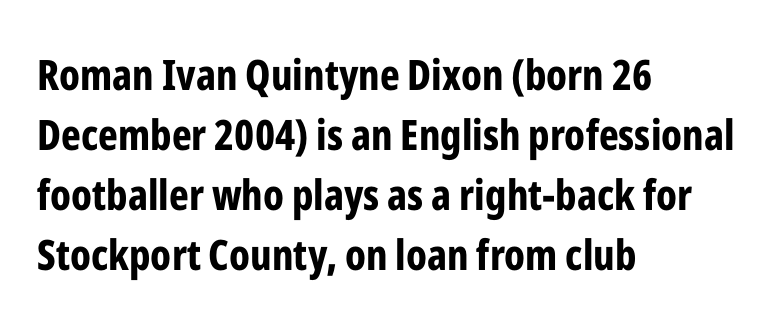
The image shows 42 px bold, condensed sans-serif type, upright; set left-aligned, normal line spacing (1.43x), normal letter spacing, not underlined; low stroke contrast and a medium x-height.
